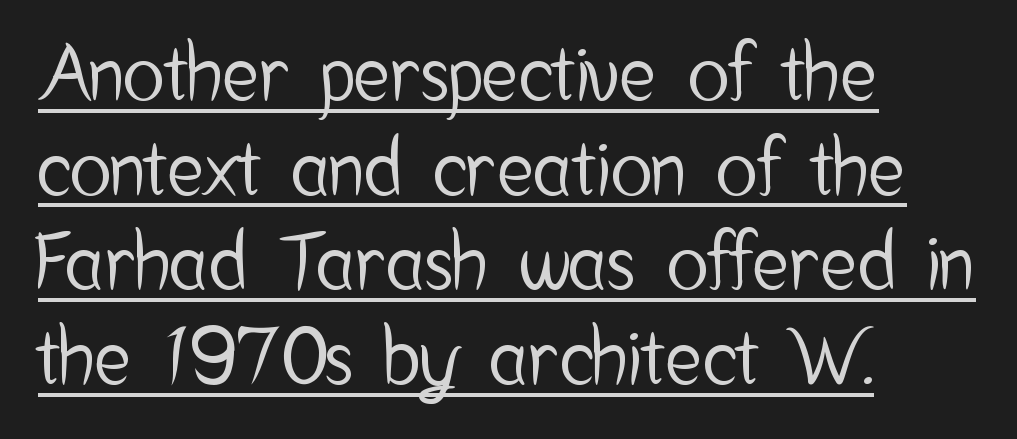
{"serif": "no", "italic": "no", "width": "condensed", "stroke_contrast": "low", "x_height": "medium", "monospaced": "no", "underline": "yes", "align": "left", "line_spacing_ratio": 1.23, "letter_spacing": "normal", "letter_spacing_em": 0.0, "glyph_px": 77}
